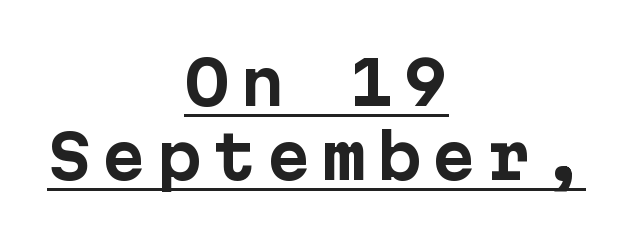
Q: Is the text bold? A: Yes.
Q: Is the text italic (slanted)? A: No, it is upright.
Q: Is the typeface a serif or a sans-serif typeface? A: Sans-serif.
Q: Is the text underlined? A: Yes.
Q: How is the paragraph aligned? A: Centered.
Q: Is the spacing between lines tight, normal or loose? A: Normal.
Q: Width (condensed, normal, or wide)? A: Normal.
Q: Stroke contrast? A: Low.
Q: x-height? A: Medium.
